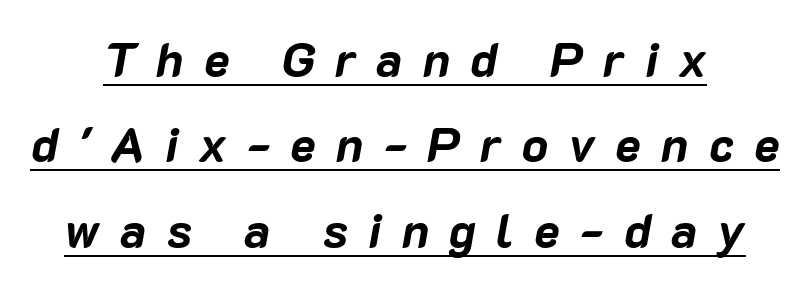
Note the varied advance widths — an 'i' is clearly narrower than an 'm'. These characters rest on top of a visible drawn line. Each word looks stretched out because of the extra space between its letters. The typography opts for an oblique posture over an upright one. The characters look thick and weighty, a clear bold.
